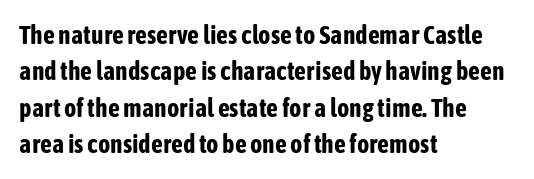
{"italic": "no", "bold": "yes", "underline": "no", "align": "left", "line_spacing": "normal", "line_spacing_ratio": 1.4, "letter_spacing": "normal", "letter_spacing_em": 0.0, "glyph_px": 26}
